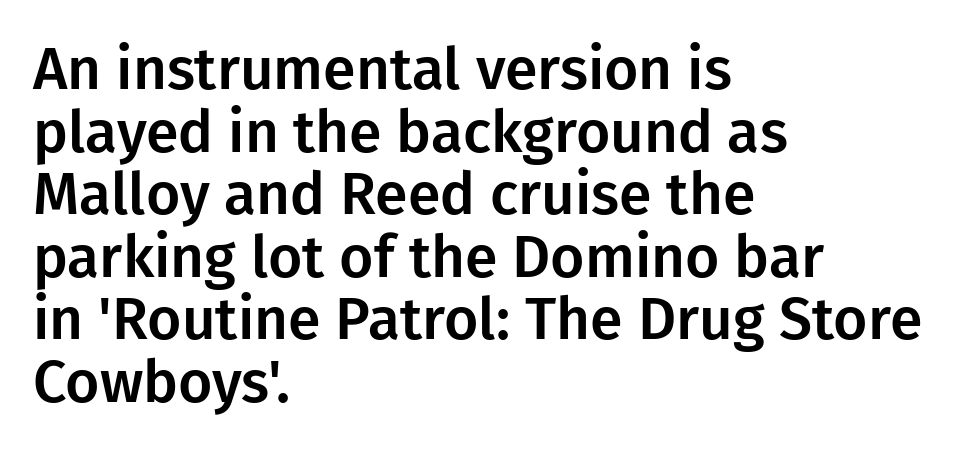
Q: Is the text italic (slanted)? A: No, it is upright.
Q: Is the typeface a serif or a sans-serif typeface? A: Sans-serif.
Q: Is the text underlined? A: No.
Q: How is the paragraph aligned? A: Left-aligned.
Q: Is the spacing between letters normal or unusually wide? A: Normal.
Q: Is the spacing between lines tight, normal or loose? A: Tight.
Q: Width (condensed, normal, or wide)? A: Normal.
Q: Stroke contrast? A: Low.
Q: x-height? A: Medium.
Q: Monospaced? A: No.
